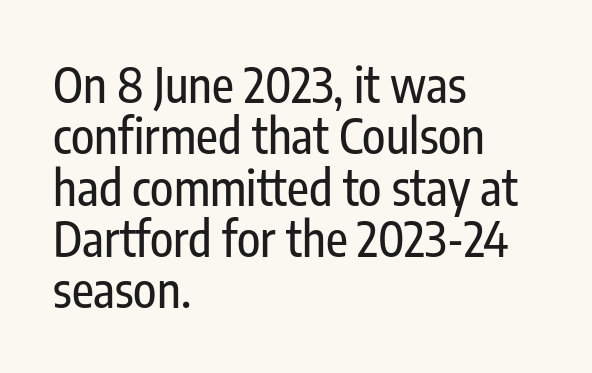
{"serif": "no", "italic": "no", "width": "condensed", "stroke_contrast": "low", "x_height": "medium", "monospaced": "no", "underline": "no", "align": "left", "line_spacing": "tight", "line_spacing_ratio": 1.07, "letter_spacing": "normal", "letter_spacing_em": 0.0, "glyph_px": 48}
